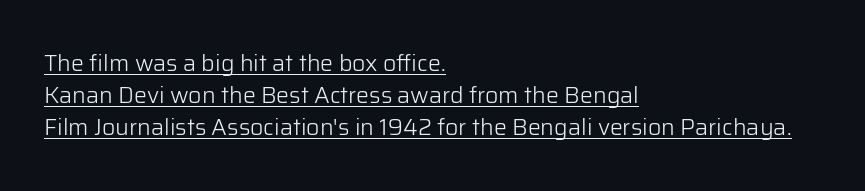
The image shows 23 px text type, upright; set left-aligned, normal line spacing (1.4x), normal letter spacing, underlined.
